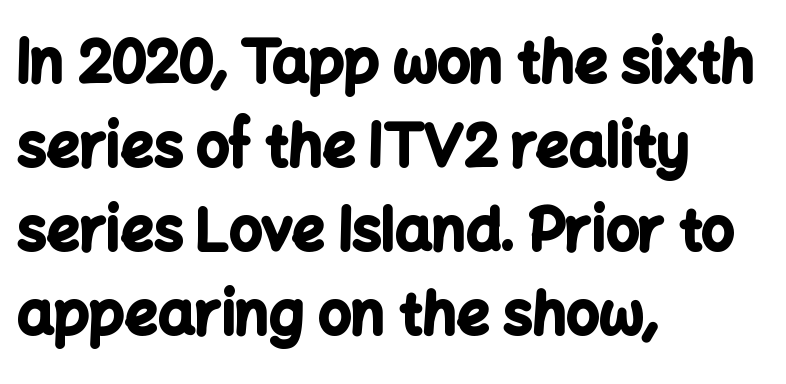
Q: Is the text bold? A: Yes.
Q: Is the text italic (slanted)? A: No, it is upright.
Q: Is the typeface a serif or a sans-serif typeface? A: Sans-serif.
Q: Is the text underlined? A: No.
Q: How is the paragraph aligned? A: Left-aligned.
Q: Is the spacing between letters normal or unusually wide? A: Normal.
Q: Is the spacing between lines tight, normal or loose? A: Normal.
Q: Width (condensed, normal, or wide)? A: Normal.
Q: Stroke contrast? A: Low.
Q: x-height? A: Medium.
Q: Monospaced? A: No.
